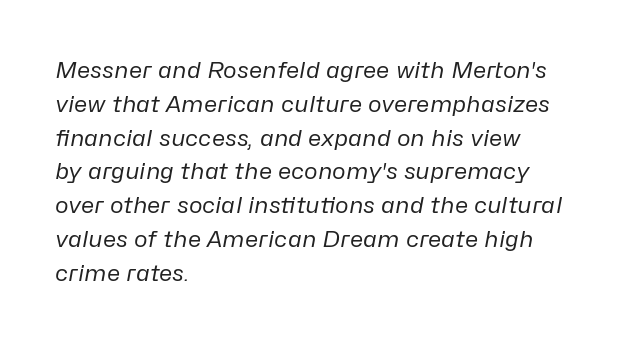
The image shows 23 px text type, italic (leaning right); set left-aligned, normal line spacing (1.47x), normal letter spacing, not underlined.
